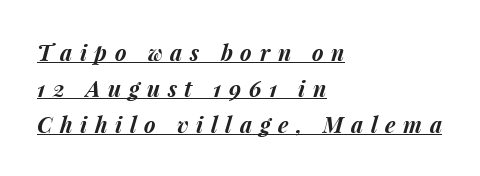
{"italic": "yes", "lean": "right", "slant_degrees": 15, "bold": "yes", "underline": "yes", "align": "left", "line_spacing": "normal", "line_spacing_ratio": 1.63, "letter_spacing": "wide", "letter_spacing_em": 0.35, "glyph_px": 22}
